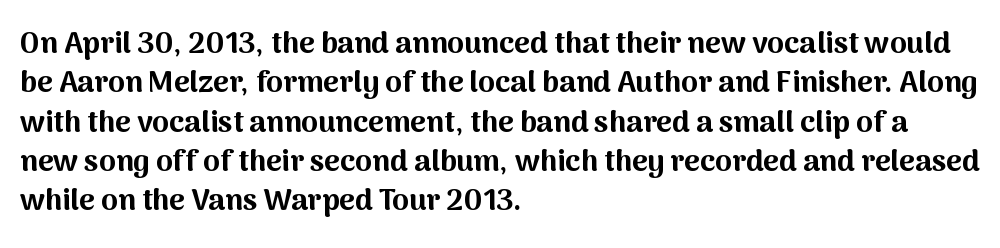
{"serif": "no", "italic": "no", "bold": "yes", "weight": "bold", "width": "normal", "stroke_contrast": "medium", "x_height": "medium", "monospaced": "no", "underline": "no", "align": "left", "line_spacing": "normal", "line_spacing_ratio": 1.31, "letter_spacing": "normal", "letter_spacing_em": 0.0, "glyph_px": 30}
